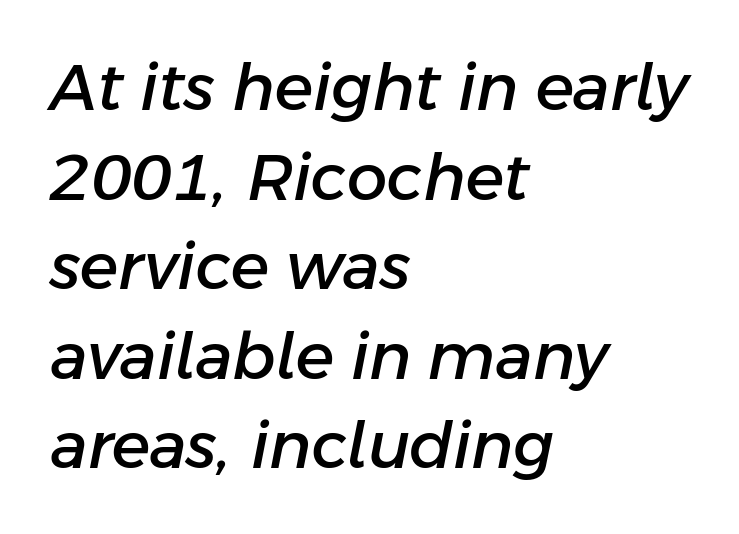
Q: Is the text italic (slanted)? A: Yes, it leans right by about 11 degrees.
Q: Is the text underlined? A: No.
Q: How is the paragraph aligned? A: Left-aligned.
Q: Is the spacing between letters normal or unusually wide? A: Normal.
Q: Is the spacing between lines tight, normal or loose? A: Normal.
Q: Width (condensed, normal, or wide)? A: Normal.
Q: Stroke contrast? A: Low.
Q: x-height? A: Medium.
Q: Monospaced? A: No.
